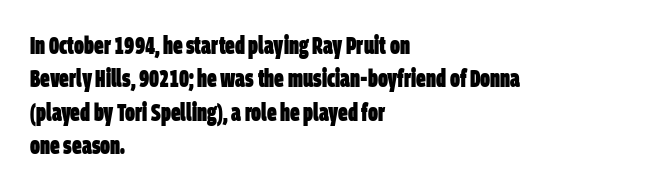
The image shows 24 px bold type; set left-aligned, normal line spacing (1.39x), normal letter spacing, not underlined.
